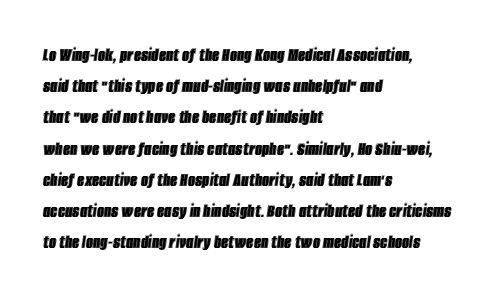
{"italic": "yes", "lean": "right", "slant_degrees": 8, "underline": "no", "align": "left", "line_spacing": "normal", "line_spacing_ratio": 1.56, "letter_spacing": "normal", "letter_spacing_em": 0.0, "glyph_px": 20}
